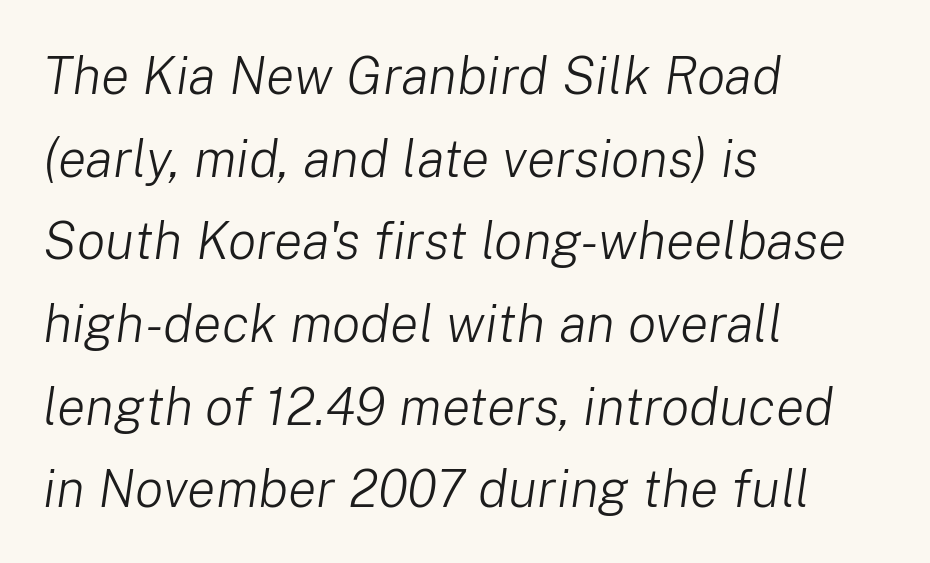
The lines are quadded left. Note the varied advance widths — an 'i' is clearly narrower than an 'm'. Slanted lettering throughout. Just letters on the line, the space beneath them empty. Letter spacing: default. The letters look calm and open, with moderate or lighter stems.
